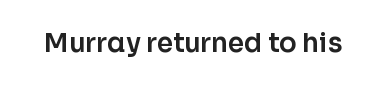
{"italic": "no", "underline": "no", "letter_spacing": "normal", "letter_spacing_em": 0.0, "glyph_px": 26}
